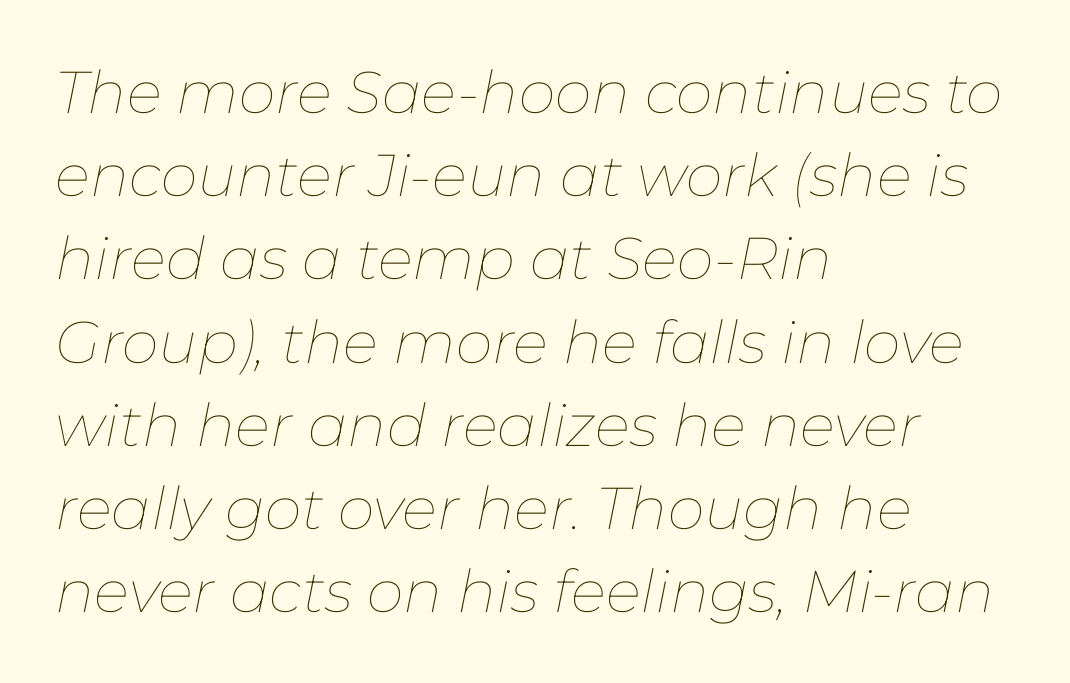
The lines in this sample share a left origin and differ only in where they stop. The line-height multiplier appears to be the usual default. The strokes carry an ordinary text weight at most. Is the letter spacing exaggerated? No — it looks like the ordinary default.
